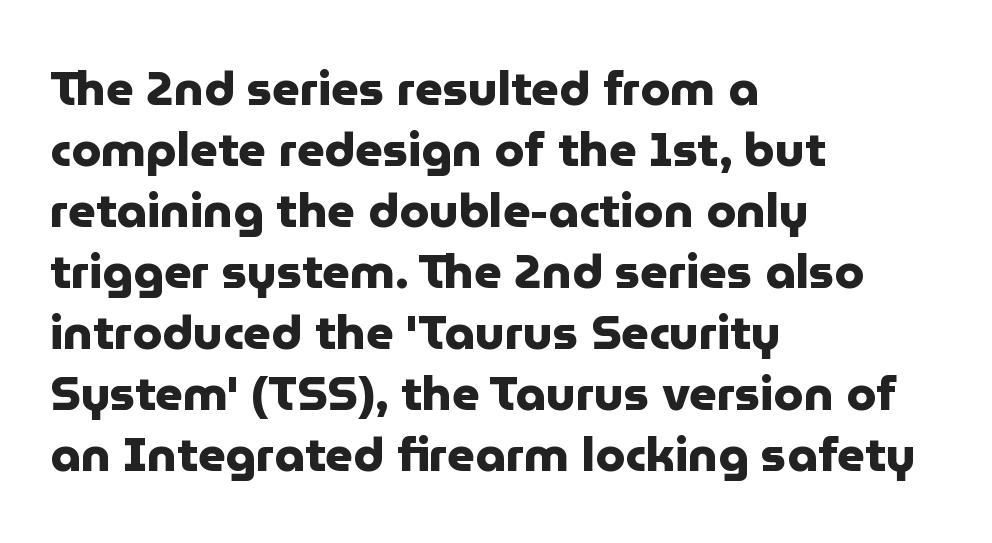
The image shows 48 px heavy sans-serif type, upright; set left-aligned, normal line spacing (1.27x), normal letter spacing, not underlined; low stroke contrast and a medium x-height.
